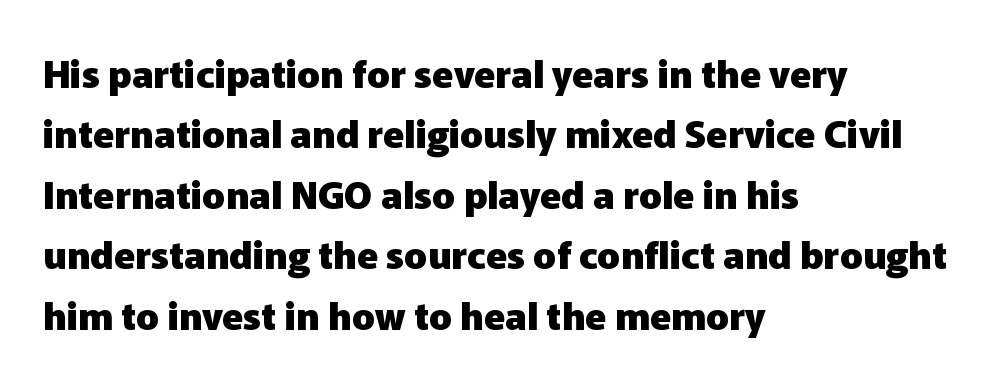
The image shows 38 px heavy sans-serif type, upright; set left-aligned, normal line spacing (1.59x), normal letter spacing, not underlined; low stroke contrast and a medium x-height.
